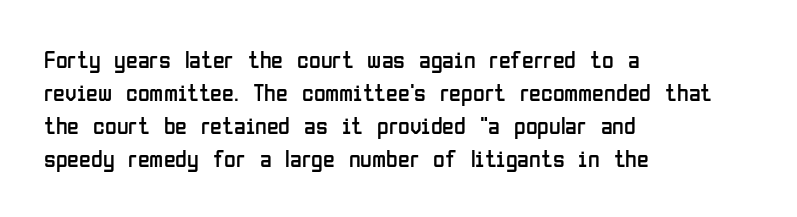
Horizontally, the lines are justified to the leading edge only. A roman cut, with each character standing at attention. The lines sit at an ordinary, default distance from one another. The font sits on the lighter half of the weight spectrum, regular included. Just letters on the line, the space beneath them empty. Standard letterfit; no display-style spreading of the glyphs.
